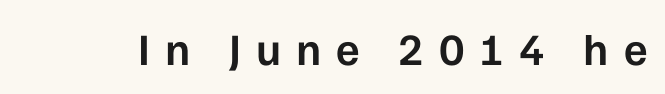
{"serif": "no", "italic": "no", "bold": "semi", "weight": "semibold", "width": "normal", "stroke_contrast": "low", "x_height": "medium", "monospaced": "no", "underline": "no", "letter_spacing": "wide", "letter_spacing_em": 0.33, "glyph_px": 45}
